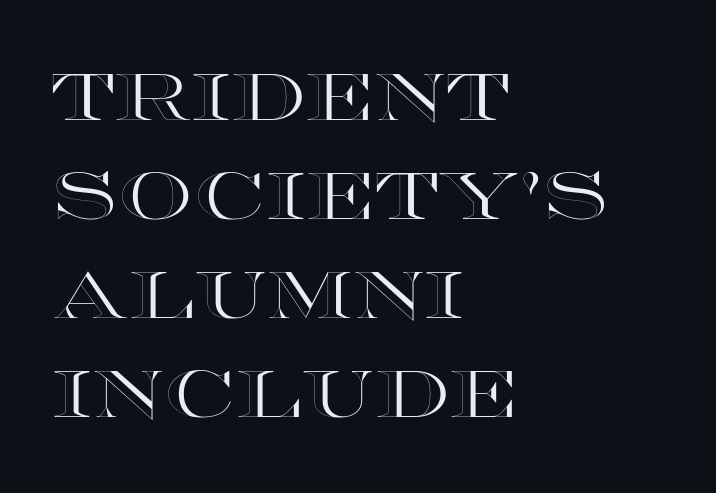
The leading is moderate, giving the passage an even texture. This is roman type, the default non-slanted kind. If you drew a ruler down the left edge, every line would touch it. What stands out about the letter spacing? Nothing — it is the standard amount. Check under the words: just untouched page. Note the varied advance widths — an 'i' is clearly narrower than an 'm'.
